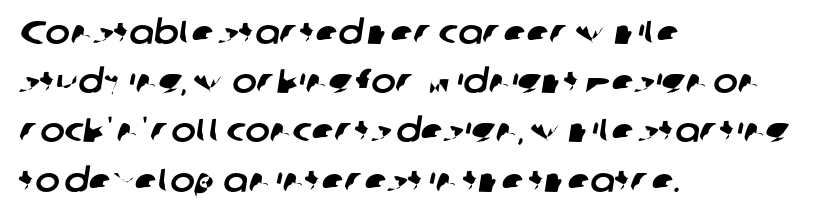
Tracking value appears to be zero — textbook default spacing. This sample keeps an unexceptional amount of space between lines. Do the characters align in a grid? No, the font is proportional. One-word summary of the alignment: left. This sample uses a sans-serif face. The space beneath each line is pristine and unruled.
